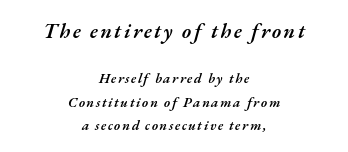
Note: larger setting up top, smaller setting below. Reading down the column, the eye jumps a familiar distance to each next line. In terms of posture, this sample is oblique. Horizontally, the lines are justified to the midpoint only. No word sits above an underline.
